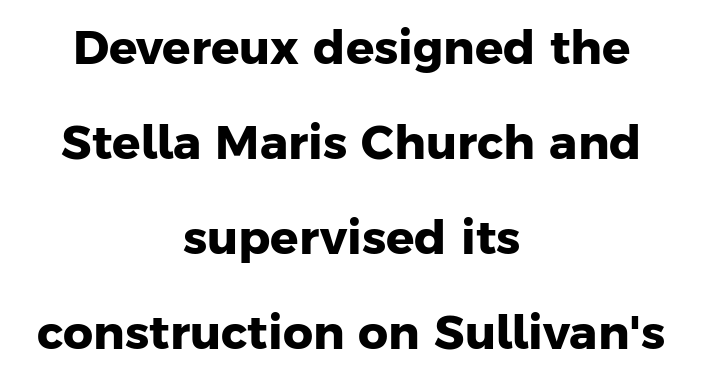
{"serif": "no", "bold": "yes", "weight": "heavy", "width": "normal", "stroke_contrast": "low", "x_height": "medium", "monospaced": "no", "underline": "no", "align": "center", "line_spacing": "loose", "line_spacing_ratio": 2.02, "letter_spacing": "normal", "letter_spacing_em": 0.0, "glyph_px": 47}
